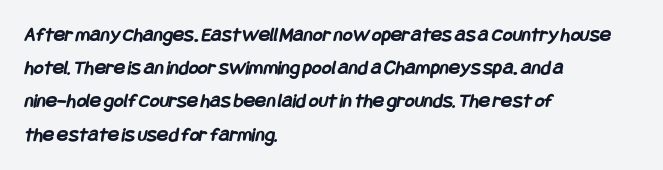
Heavy-handed strokes throughout: this text is bold. Decoration check: the copy has no underline. Leftover space on each line is placed entirely after the last word. What's the leading like? Ordinary, nothing unusual. Each word holds together tightly as a unit, with standard inter-letter gaps.
